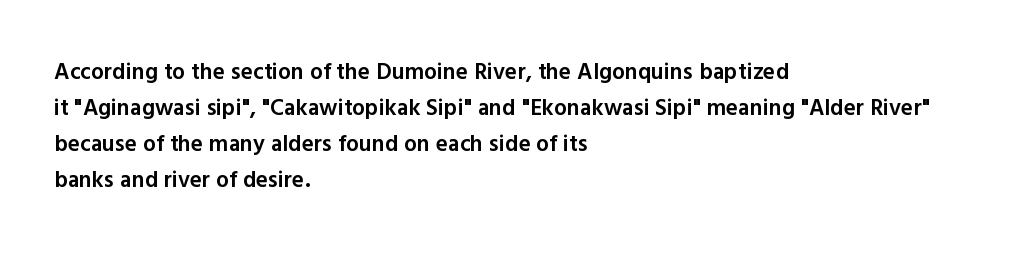
Visually the block forms a straight wall on the left and a jagged coastline on the right. Bold? Not quite — semibold, heavier than regular but stopping short. Horizontal bands of white between lines are of average thickness. Inter-character spacing is left at the font's built-in metrics.
